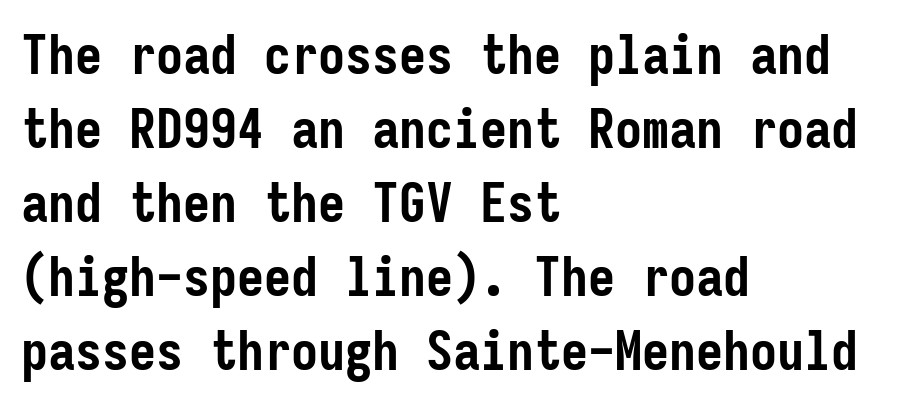
Q: Is the text bold? A: Yes.
Q: Is the text italic (slanted)? A: No, it is upright.
Q: Is the typeface a serif or a sans-serif typeface? A: Sans-serif.
Q: Is the text underlined? A: No.
Q: How is the paragraph aligned? A: Left-aligned.
Q: Is the spacing between letters normal or unusually wide? A: Normal.
Q: Is the spacing between lines tight, normal or loose? A: Normal.
Q: Width (condensed, normal, or wide)? A: Condensed.
Q: Stroke contrast? A: Low.
Q: x-height? A: Medium.
Q: Monospaced? A: Yes.
